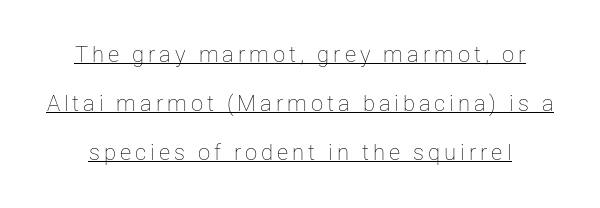
The rendered words wear a rule along their underside. Style check: upright. Reading down the column, the eye jumps a long way to each next line. Heft: none added — not bold.
